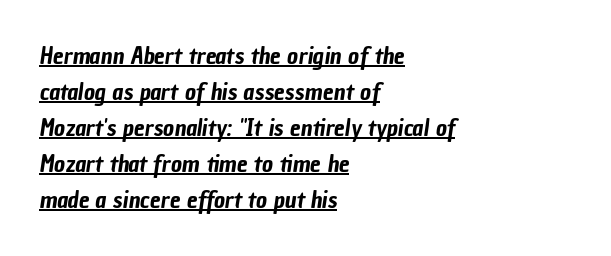
The image shows 24 px text type; set left-aligned, normal line spacing (1.5x), normal letter spacing, underlined.
